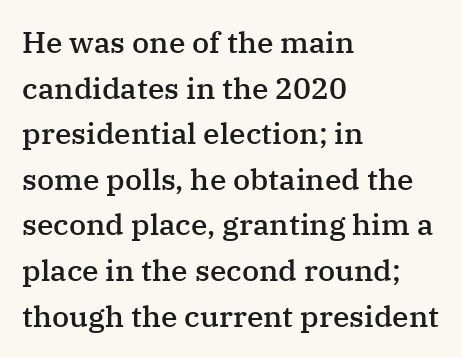
Does the type have serifs? Yes, each stem ends in a small foot. This is moderately heavy type, rendered in semibold. The space between consecutive lines is moderate. Reading down the block, your eye returns to a fixed left position each line. Check the space under the baseline: it is left empty. Style check: upright.
